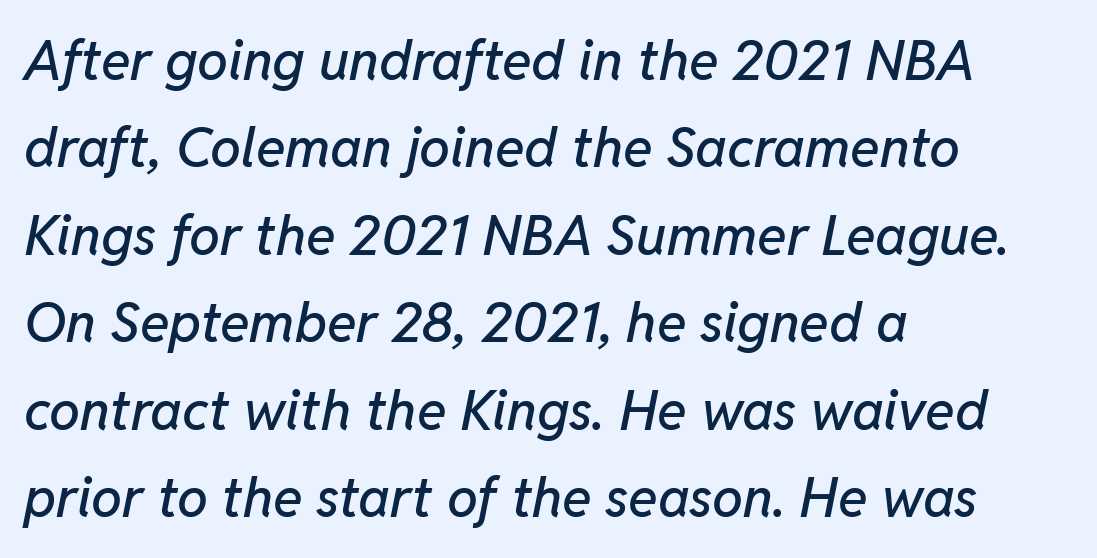
Q: Is the text italic (slanted)? A: Yes, it leans right by about 11 degrees.
Q: Is the text underlined? A: No.
Q: How is the paragraph aligned? A: Left-aligned.
Q: Is the spacing between letters normal or unusually wide? A: Normal.
Q: Is the spacing between lines tight, normal or loose? A: Normal.
Q: Width (condensed, normal, or wide)? A: Normal.
Q: Stroke contrast? A: Low.
Q: x-height? A: Medium.
Q: Monospaced? A: No.
